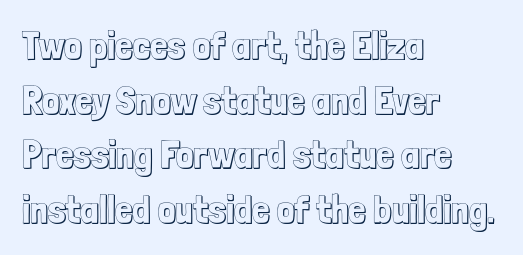
The image shows 39 px condensed type, upright; set left-aligned, normal line spacing (1.4x), normal letter spacing, not underlined; a medium x-height.
